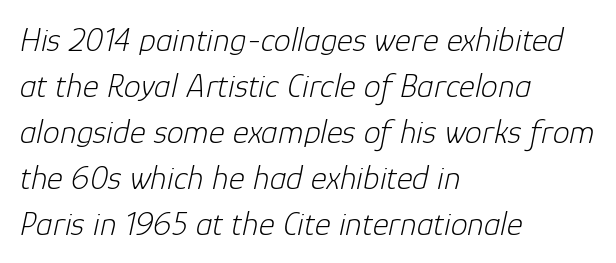
The image shows 34 px light type, italic (leaning right); set left-aligned, normal line spacing (1.35x), normal letter spacing, not underlined; low stroke contrast and a medium x-height.
